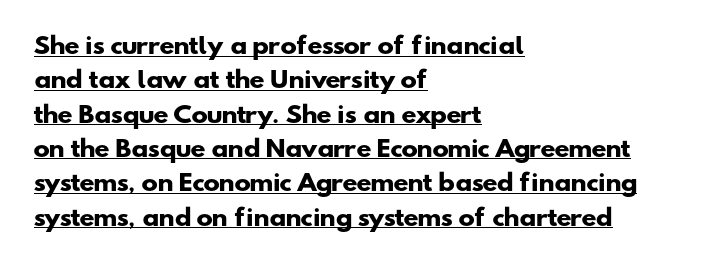
Evenly set lines give the paragraph a standard silhouette. The specimen includes a rule beneath the text block's lines. Horizontal alignment here is leftward, the default for most running prose. The passage shown is emphatically bold. This sample uses plain, unmodified letter spacing.
